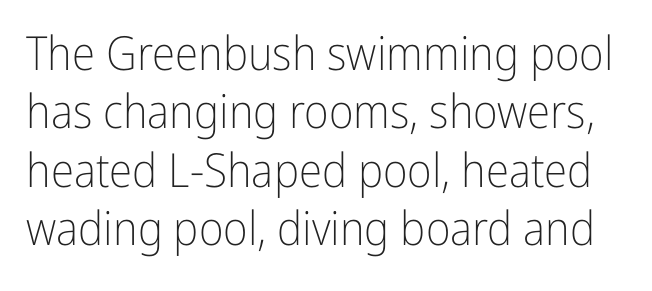
{"serif": "no", "italic": "no", "bold": "no", "weight": "light", "width": "condensed", "stroke_contrast": "low", "x_height": "medium", "monospaced": "no", "underline": "no", "line_spacing_ratio": 1.24, "letter_spacing": "normal", "letter_spacing_em": 0.0, "glyph_px": 47}
